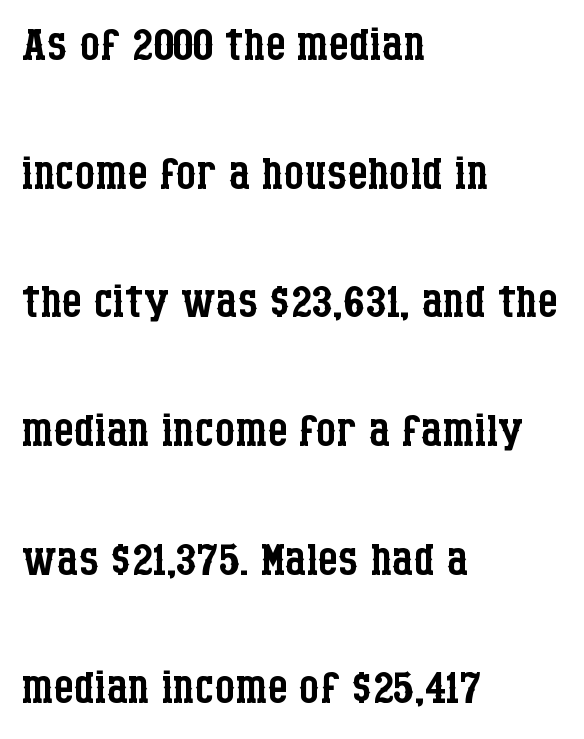
Q: Is the text bold? A: No.
Q: Is the text italic (slanted)? A: No, it is upright.
Q: Is the typeface a serif or a sans-serif typeface? A: Serif.
Q: Is the text underlined? A: No.
Q: How is the paragraph aligned? A: Left-aligned.
Q: Is the spacing between letters normal or unusually wide? A: Normal.
Q: Is the spacing between lines tight, normal or loose? A: Loose.
Q: Width (condensed, normal, or wide)? A: Condensed.
Q: Stroke contrast? A: Low.
Q: x-height? A: Large.
Q: Monospaced? A: No.
